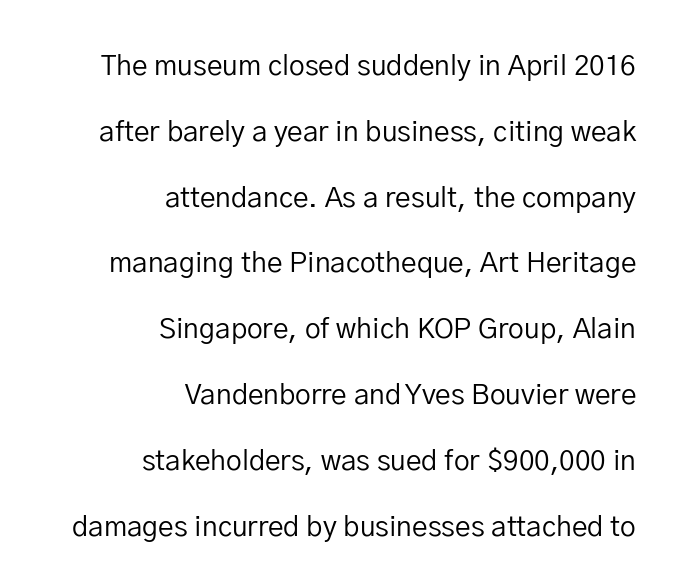
{"serif": "no", "italic": "no", "bold": "no", "weight": "regular", "width": "normal", "stroke_contrast": "low", "x_height": "medium", "monospaced": "no", "underline": "no", "align": "right", "line_spacing": "loose", "line_spacing_ratio": 2.35, "letter_spacing": "normal", "letter_spacing_em": 0.0, "glyph_px": 28}
